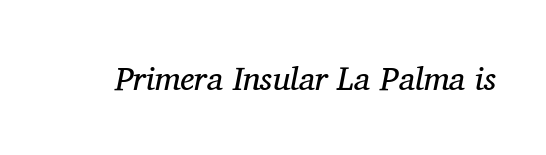
Yep, those are serifs on the letters. Characters are canted at an angle relative to the baseline's perpendicular. Descender tails drop into unmarked territory. Nothing heavy about these letters — not bold at all. Spacing verdict: proportional, widths tailored to each character.
